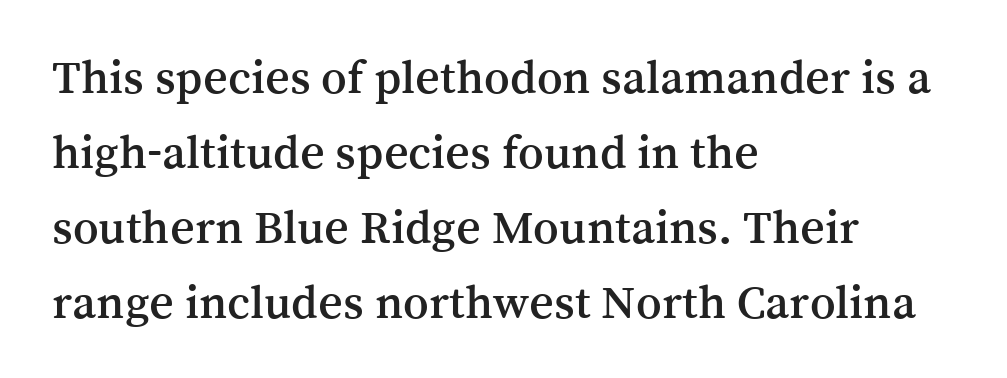
{"serif": "yes", "italic": "no", "width": "normal", "stroke_contrast": "medium", "x_height": "medium", "monospaced": "no", "underline": "no", "align": "left", "line_spacing": "normal", "line_spacing_ratio": 1.56, "letter_spacing": "normal", "letter_spacing_em": 0.0, "glyph_px": 48}
